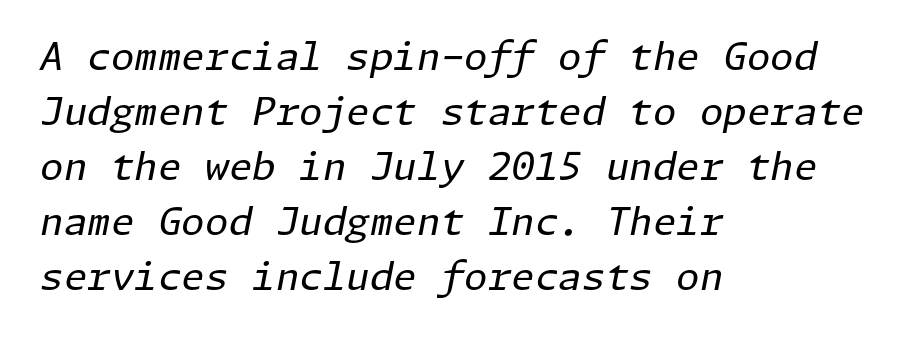
Q: Is the text bold? A: No.
Q: Is the text italic (slanted)? A: Yes, it leans right by about 11 degrees.
Q: Is the text underlined? A: No.
Q: How is the paragraph aligned? A: Left-aligned.
Q: Is the spacing between letters normal or unusually wide? A: Normal.
Q: Is the spacing between lines tight, normal or loose? A: Normal.
Q: Width (condensed, normal, or wide)? A: Normal.
Q: Stroke contrast? A: Low.
Q: x-height? A: Medium.
